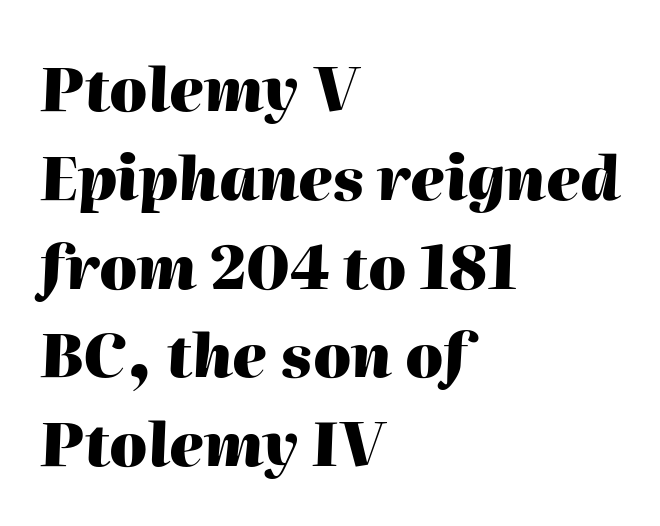
Q: Is the text bold? A: Yes.
Q: Is the text italic (slanted)? A: Yes, it leans right by about 2 degrees.
Q: Is the text underlined? A: No.
Q: How is the paragraph aligned? A: Left-aligned.
Q: Is the spacing between letters normal or unusually wide? A: Normal.
Q: Is the spacing between lines tight, normal or loose? A: Normal.
Q: Width (condensed, normal, or wide)? A: Normal.
Q: Stroke contrast? A: High.
Q: x-height? A: Medium.
Q: Monospaced? A: No.
